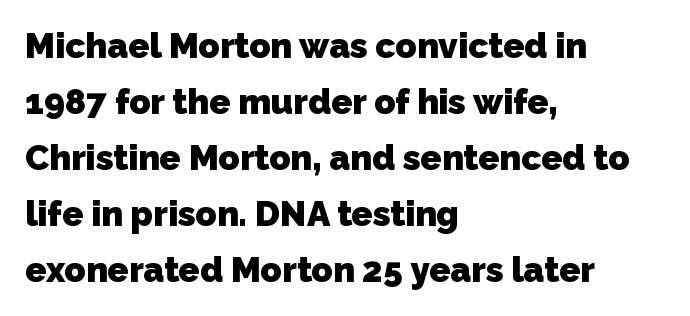
The face used here is proportionally spaced, like ordinary book or web type. Type style note: lacks serifs. Underlining? Definitely not there. Is the letter spacing exaggerated? No — it looks like the ordinary default. Plenty of ink on the page — the face is bold.
